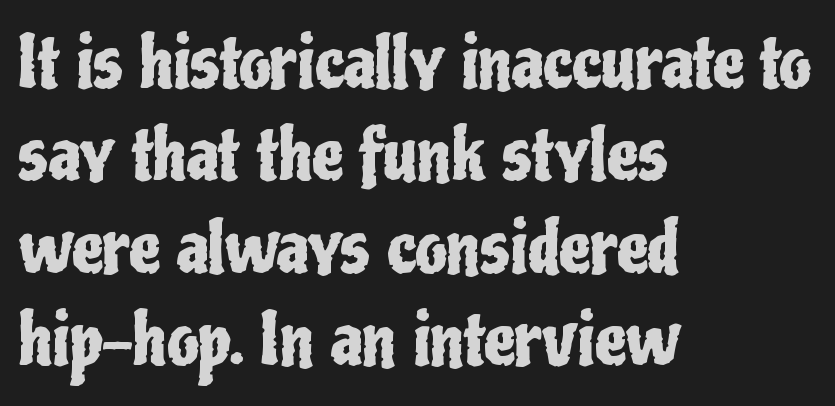
No word sits above an underline. Inter-character spacing is left at the font's built-in metrics. Posture: straight, roman, zero tilt. Line beginnings align vertically; line endings do not.
